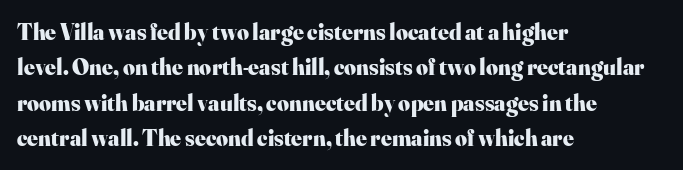
Q: Is the text bold? A: Yes.
Q: Is the text italic (slanted)? A: No, it is upright.
Q: Is the text underlined? A: No.
Q: How is the paragraph aligned? A: Left-aligned.
Q: Is the spacing between letters normal or unusually wide? A: Normal.
Q: Is the spacing between lines tight, normal or loose? A: Normal.
